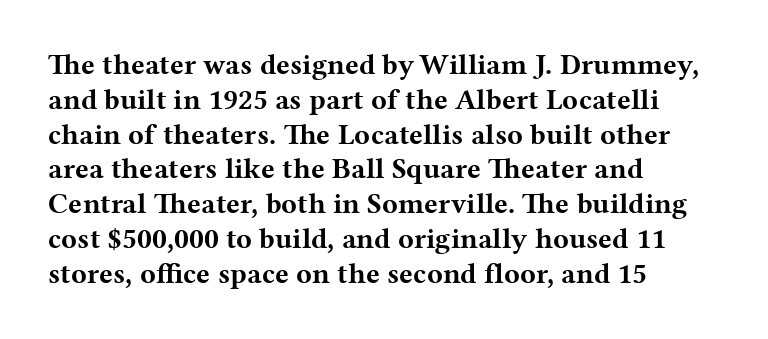
Q: Is the text bold? A: Yes.
Q: Is the text italic (slanted)? A: No, it is upright.
Q: Is the typeface a serif or a sans-serif typeface? A: Serif.
Q: Is the text underlined? A: No.
Q: How is the paragraph aligned? A: Left-aligned.
Q: Is the spacing between letters normal or unusually wide? A: Normal.
Q: Width (condensed, normal, or wide)? A: Wide.
Q: Stroke contrast? A: Medium.
Q: x-height? A: Medium.
Q: Monospaced? A: No.
